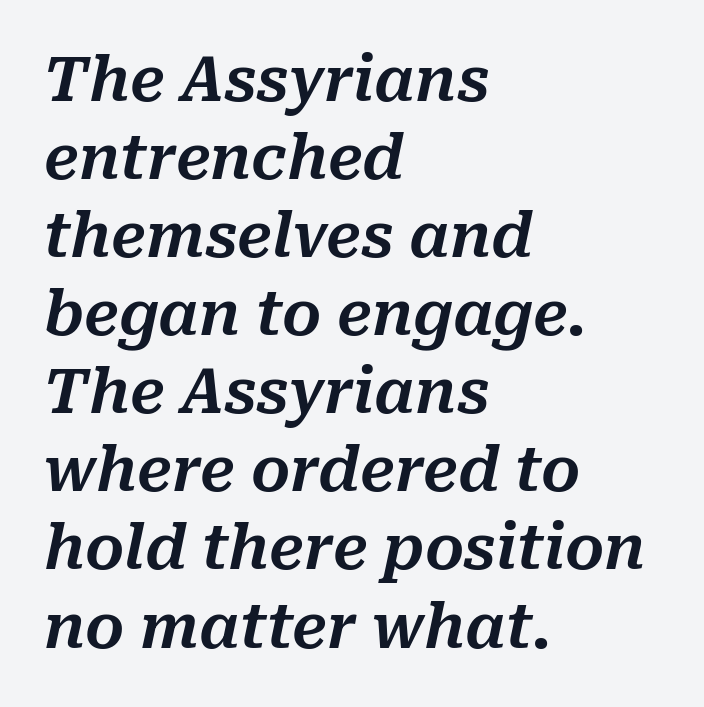
The image shows 61 px text type, italic (leaning right); set left-aligned, normal line spacing (1.28x), normal letter spacing, not underlined; medium stroke contrast and a medium x-height.
